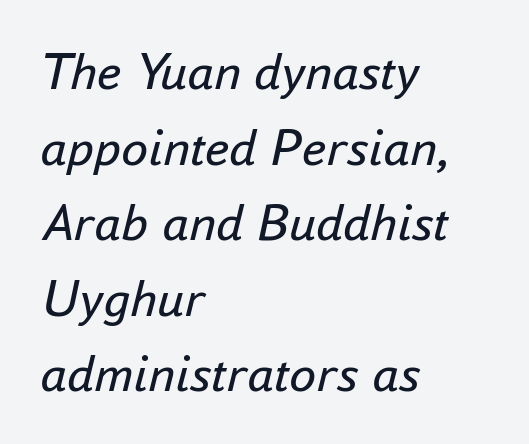
The image shows 54 px regular-weight type, italic (leaning right); set left-aligned, normal line spacing (1.4x), normal letter spacing, not underlined; low stroke contrast and a small x-height.
